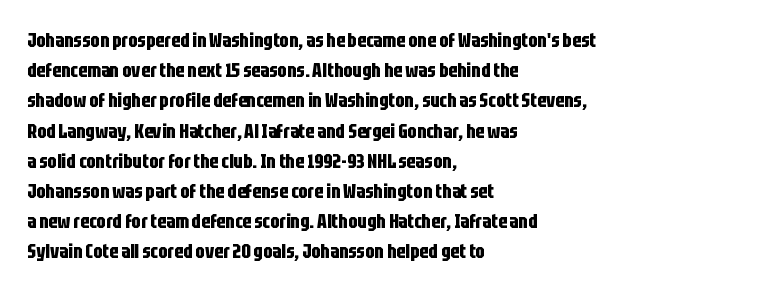
The image shows 20 px bold type, upright; set left-aligned, normal line spacing (1.51x), normal letter spacing, not underlined.
